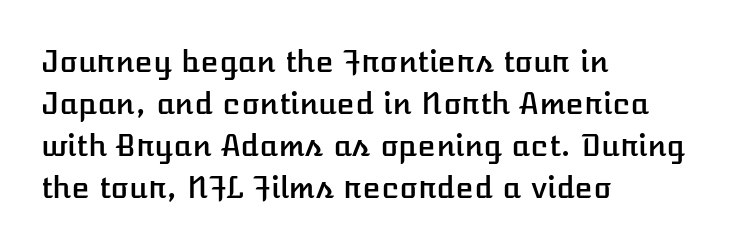
{"italic": "no", "width": "normal", "stroke_contrast": "low", "x_height": "medium", "monospaced": "no", "underline": "no", "align": "left", "line_spacing": "normal", "line_spacing_ratio": 1.4, "letter_spacing": "normal", "letter_spacing_em": 0.0, "glyph_px": 30}
